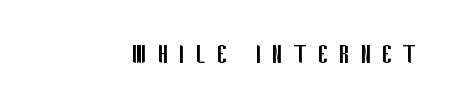
The image shows 32 px regular-weight, condensed sans-serif type, upright; set unusually wide letter spacing (+0.33 em), not underlined; low stroke contrast and a large x-height.
